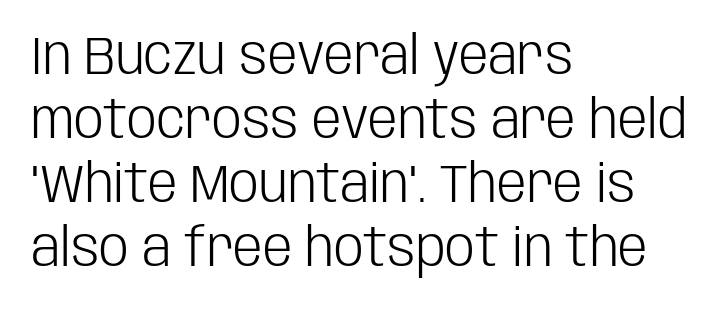
Q: Is the text bold? A: No.
Q: Is the text italic (slanted)? A: No, it is upright.
Q: Is the typeface a serif or a sans-serif typeface? A: Sans-serif.
Q: Is the text underlined? A: No.
Q: How is the paragraph aligned? A: Left-aligned.
Q: Is the spacing between letters normal or unusually wide? A: Normal.
Q: Width (condensed, normal, or wide)? A: Condensed.
Q: Stroke contrast? A: Low.
Q: x-height? A: Large.
Q: Monospaced? A: No.
